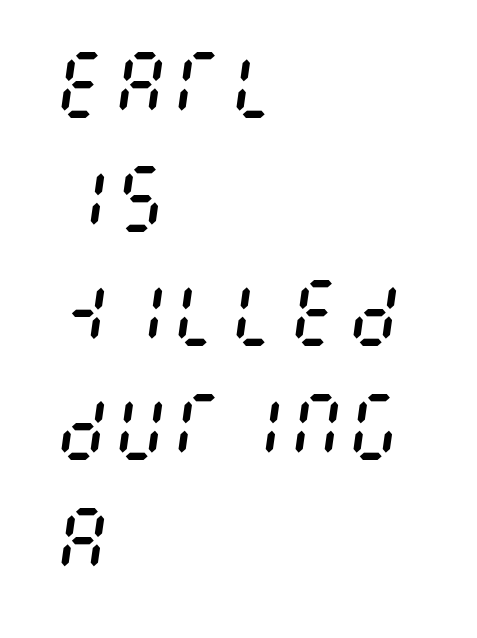
Q: Is the text bold? A: No.
Q: Is the text italic (slanted)? A: Yes, it leans right by about 8 degrees.
Q: Is the text underlined? A: No.
Q: How is the paragraph aligned? A: Left-aligned.
Q: Is the spacing between letters normal or unusually wide? A: Normal.
Q: Is the spacing between lines tight, normal or loose? A: Normal.
Q: Width (condensed, normal, or wide)? A: Condensed.
Q: Stroke contrast? A: Medium.
Q: x-height? A: Large.
